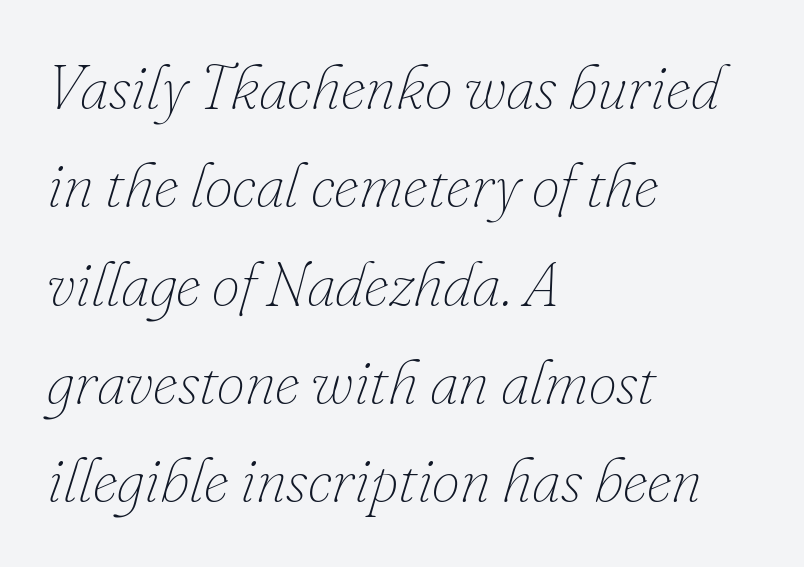
The image shows 63 px thin type, italic (leaning right); set left-aligned, normal line spacing (1.56x), normal letter spacing, not underlined; low stroke contrast and a small x-height.
